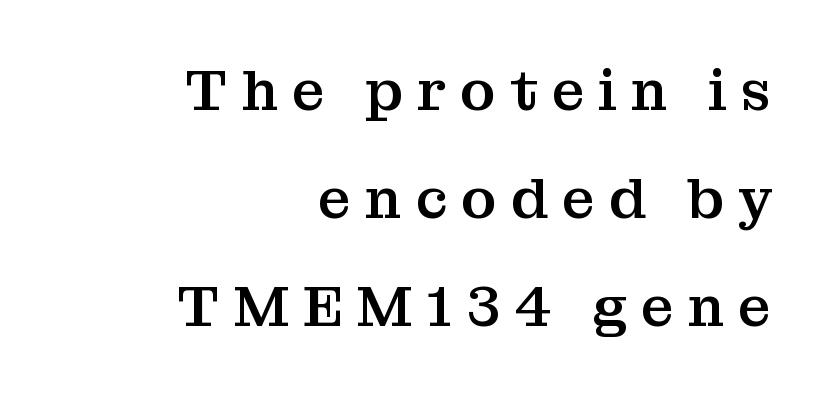
The image shows 58 px serif type, upright; set right-aligned, line spacing 1.86x, unusually wide letter spacing (+0.24 em), not underlined; medium stroke contrast and a medium x-height.
